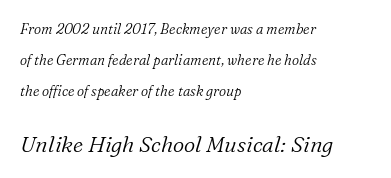
Q: Is the text bold? A: No.
Q: Is the text italic (slanted)? A: Yes, it leans right by about 16 degrees.
Q: Is the text underlined? A: No.
Q: How is the paragraph aligned? A: Left-aligned.
Q: Is the spacing between letters normal or unusually wide? A: Normal.
Q: Is the spacing between lines tight, normal or loose? A: Loose.
Q: Which block of text is set in a larger size, the first (top) or the second (bottom)? A: The second (bottom) one.
